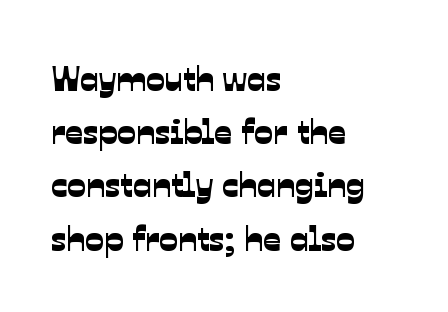
The image shows 35 px sans-serif type; set left-aligned, normal line spacing (1.52x), normal letter spacing, not underlined; low stroke contrast and a medium x-height.
